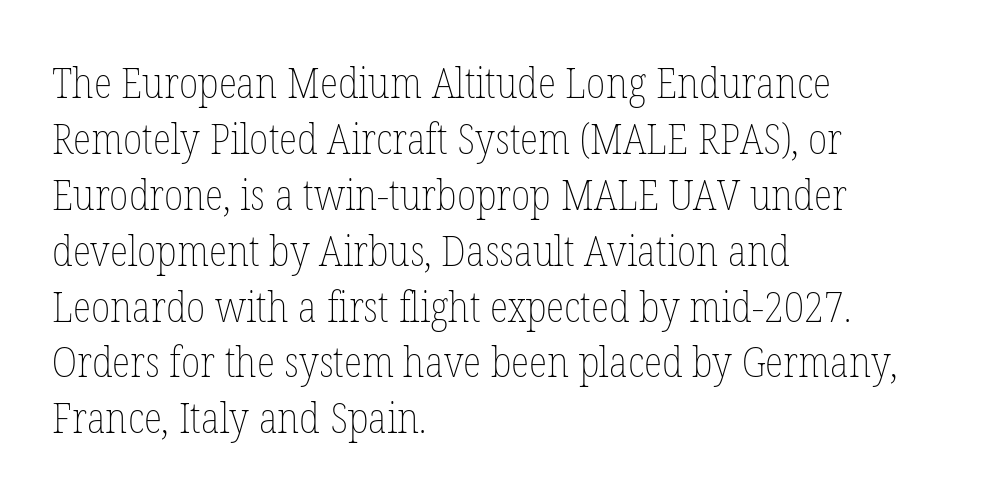
These lines are rendered in a variable-pitch font. Plain, unruled lines of type. In terms of posture, this sample is upright. The setting favours the left margin, as ordinary paragraphs usually do. A normal amount of white space separates one row of letters from the next.
